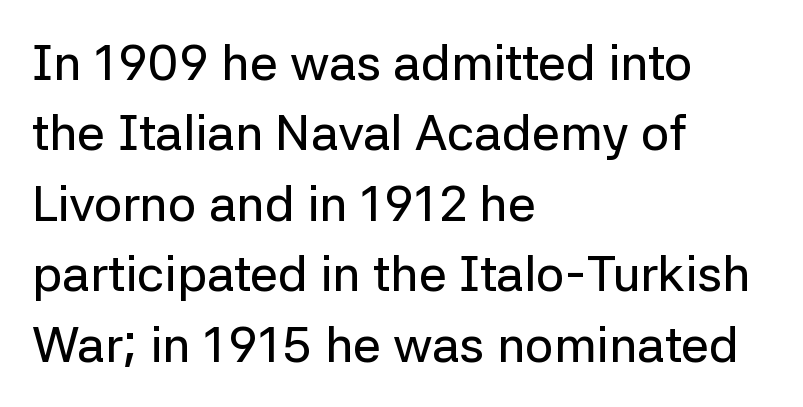
{"serif": "no", "italic": "no", "width": "normal", "stroke_contrast": "low", "x_height": "medium", "monospaced": "no", "underline": "no", "align": "left", "line_spacing": "normal", "line_spacing_ratio": 1.41, "letter_spacing": "normal", "letter_spacing_em": 0.0, "glyph_px": 50}
